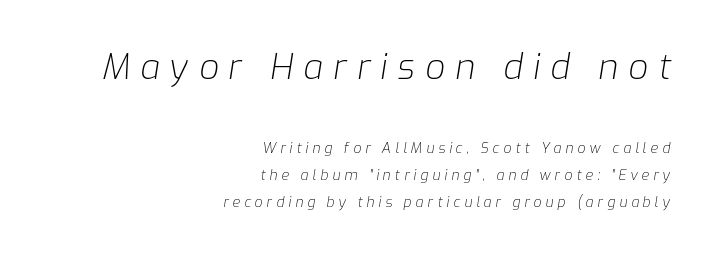
{"italic": "yes", "lean": "right", "slant_degrees": 9, "bold": "no", "weight": "light", "width": "normal", "stroke_contrast": "low", "x_height": "medium", "monospaced": "no", "underline": "no", "align": "right", "line_spacing": "loose", "line_spacing_ratio": 1.92, "letter_spacing": "wide", "letter_spacing_em": 0.29, "larger_block": "first", "size_ratio": 2.5, "glyph_px": 35}
